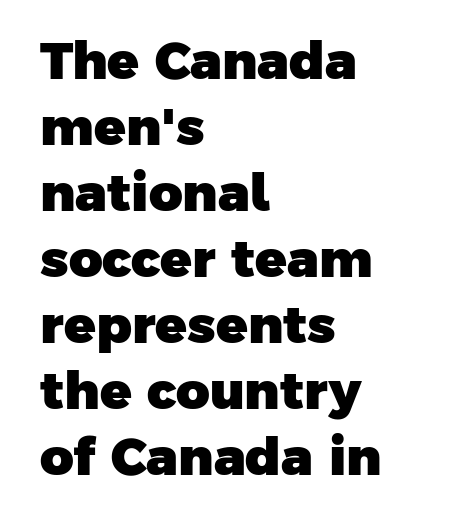
{"serif": "no", "bold": "yes", "weight": "heavy", "width": "normal", "stroke_contrast": "low", "x_height": "medium", "monospaced": "no", "underline": "no", "align": "left", "line_spacing": "normal", "line_spacing_ratio": 1.27, "letter_spacing": "normal", "letter_spacing_em": 0.0, "glyph_px": 52}
